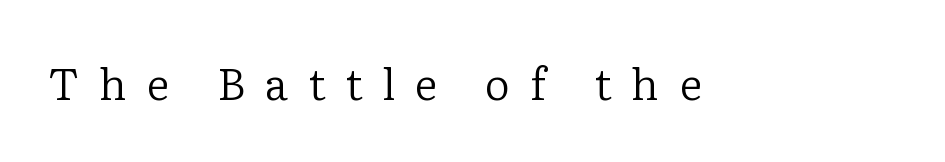
{"serif": "yes", "italic": "no", "bold": "no", "weight": "regular", "width": "normal", "stroke_contrast": "low", "x_height": "medium", "monospaced": "no", "underline": "no", "letter_spacing": "wide", "letter_spacing_em": 0.45, "glyph_px": 44}
